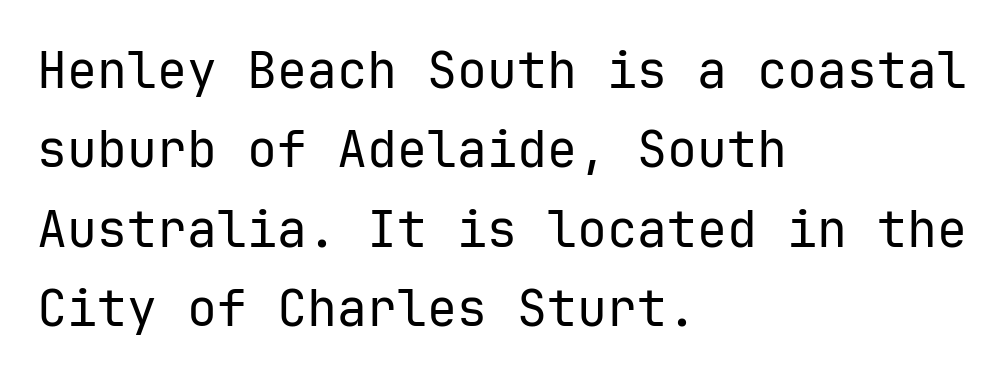
The image shows 50 px regular-weight sans-serif type, upright, monospaced; set left-aligned, normal line spacing (1.59x), normal letter spacing, not underlined; low stroke contrast and a medium x-height.
